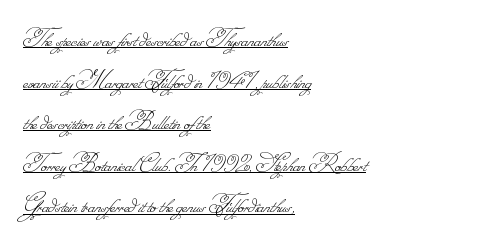
The image shows 26 px text type; set left-aligned, normal line spacing (1.6x), normal letter spacing, underlined.
